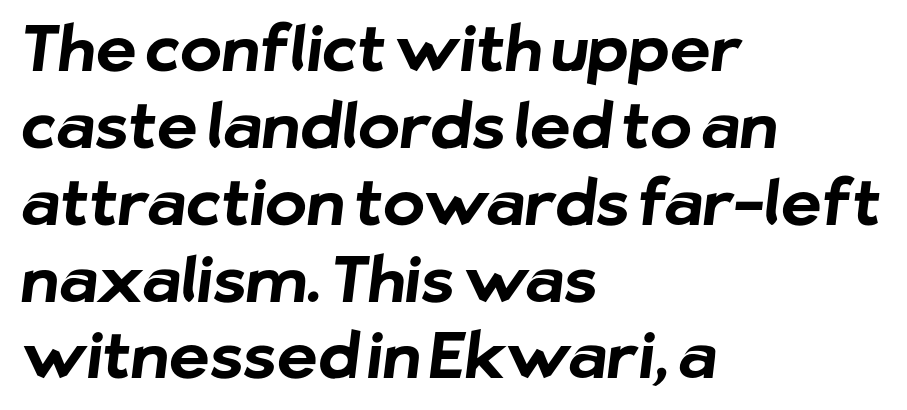
{"serif": "no", "bold": "yes", "weight": "bold", "width": "normal", "stroke_contrast": "low", "x_height": "medium", "monospaced": "no", "underline": "no", "align": "left", "line_spacing_ratio": 1.22, "letter_spacing": "normal", "letter_spacing_em": 0.0, "glyph_px": 63}
